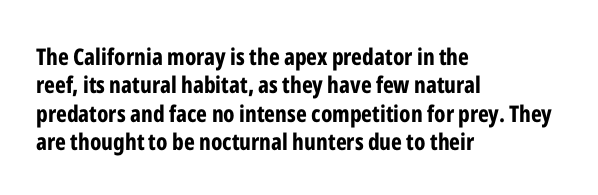
Q: Is the text bold? A: Yes.
Q: Is the text italic (slanted)? A: No, it is upright.
Q: Is the text underlined? A: No.
Q: How is the paragraph aligned? A: Left-aligned.
Q: Is the spacing between letters normal or unusually wide? A: Normal.
